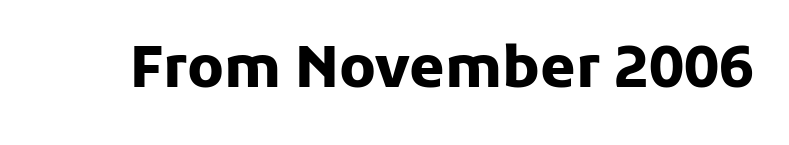
Q: Is the text bold? A: Yes.
Q: Is the text italic (slanted)? A: No, it is upright.
Q: Is the typeface a serif or a sans-serif typeface? A: Sans-serif.
Q: Is the text underlined? A: No.
Q: Is the spacing between letters normal or unusually wide? A: Normal.
Q: Width (condensed, normal, or wide)? A: Normal.
Q: Stroke contrast? A: Low.
Q: x-height? A: Medium.
Q: Monospaced? A: No.
